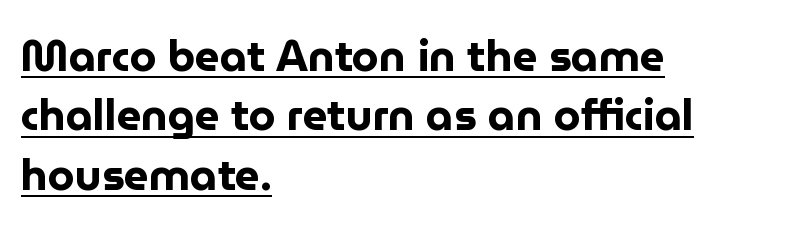
No italicization has been applied; the sample stays upright. Like a heading marked for emphasis, these lines bear an underscore. This sample keeps an unexceptional amount of space between lines. You'd pick this weight for a headline — it's a proper bold. Which margin do the lines hug? The left one — the right edge is uneven.
